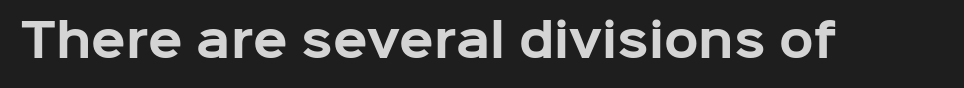
The image shows 45 px bold sans-serif type, upright; set normal letter spacing, not underlined; low stroke contrast and a medium x-height.
